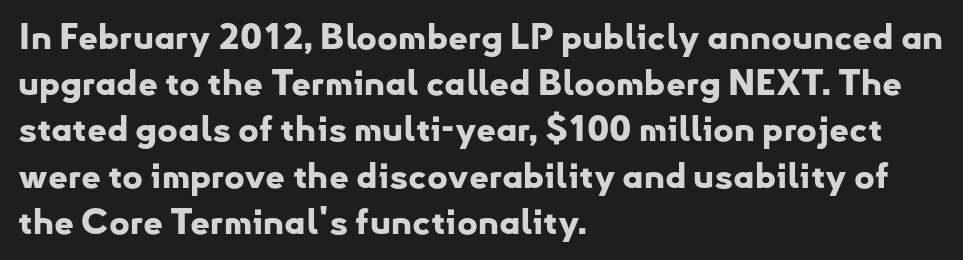
Q: Is the text bold? A: Yes.
Q: Is the text italic (slanted)? A: No, it is upright.
Q: Is the typeface a serif or a sans-serif typeface? A: Sans-serif.
Q: Is the text underlined? A: No.
Q: How is the paragraph aligned? A: Left-aligned.
Q: Is the spacing between letters normal or unusually wide? A: Normal.
Q: Is the spacing between lines tight, normal or loose? A: Normal.
Q: Width (condensed, normal, or wide)? A: Normal.
Q: Stroke contrast? A: Low.
Q: x-height? A: Small.
Q: Monospaced? A: No.
